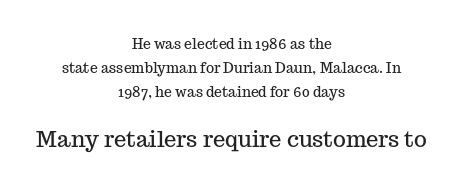
Each line is balanced around a shared central axis. Which of the two is more prominent by size? The second, at the bottom. Glance below the letters and you will spot only blank space. Quick note: not italic, upright. The rendering keeps characters at their native spacing.
